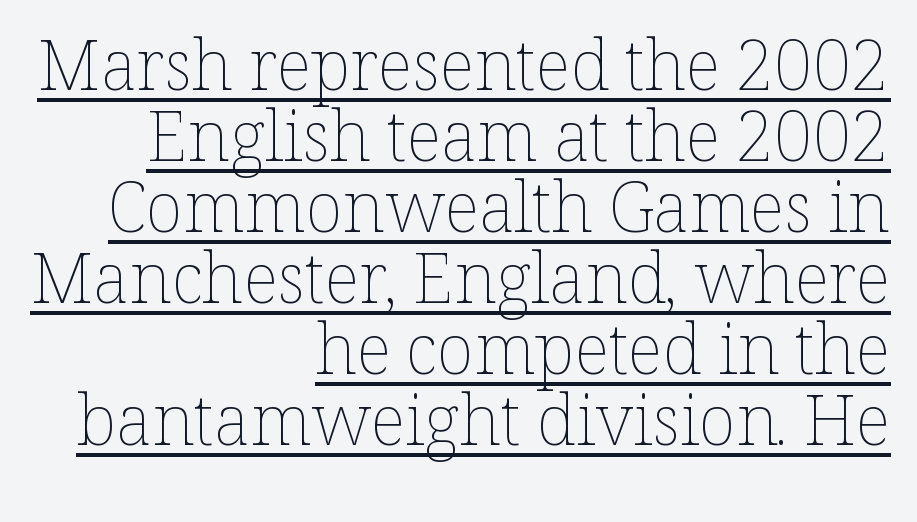
{"italic": "no", "bold": "no", "weight": "thin", "width": "normal", "stroke_contrast": "low", "x_height": "medium", "monospaced": "no", "underline": "yes", "align": "right", "line_spacing": "tight", "line_spacing_ratio": 1.03, "letter_spacing": "normal", "letter_spacing_em": 0.0, "glyph_px": 69}
